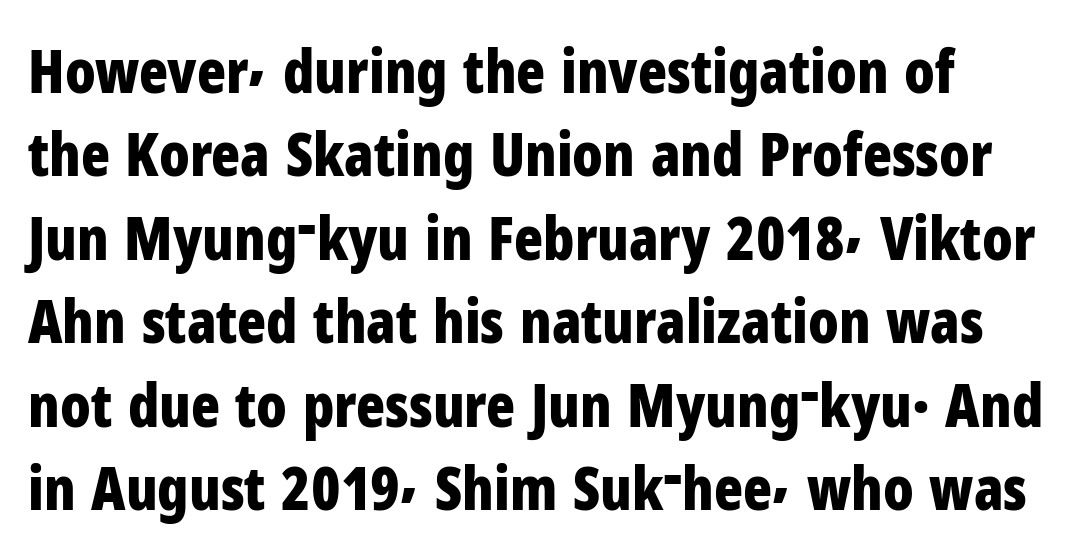
Q: Is the text bold? A: Yes.
Q: Is the text italic (slanted)? A: No, it is upright.
Q: Is the typeface a serif or a sans-serif typeface? A: Sans-serif.
Q: Is the text underlined? A: No.
Q: Is the spacing between letters normal or unusually wide? A: Normal.
Q: Is the spacing between lines tight, normal or loose? A: Normal.
Q: Width (condensed, normal, or wide)? A: Condensed.
Q: Stroke contrast? A: Low.
Q: x-height? A: Medium.
Q: Monospaced? A: No.
